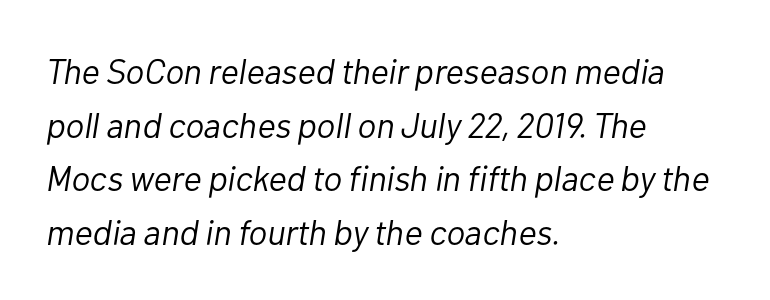
{"italic": "yes", "lean": "right", "slant_degrees": 10, "bold": "no", "weight": "light", "width": "normal", "stroke_contrast": "low", "x_height": "medium", "monospaced": "no", "underline": "no", "align": "left", "line_spacing": "normal", "line_spacing_ratio": 1.53, "letter_spacing": "normal", "letter_spacing_em": 0.0, "glyph_px": 35}
